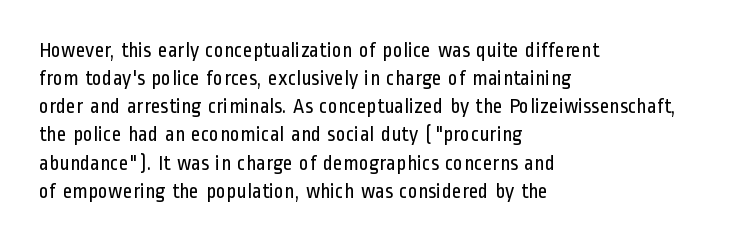
Visually the block forms a straight wall on the left and a jagged coastline on the right. Style check: upright. Bold? No — there's no thickening of the strokes. Notice how descenders clear the ascenders below comfortably — that's standard leading. Each word holds together tightly as a unit, with standard inter-letter gaps.
